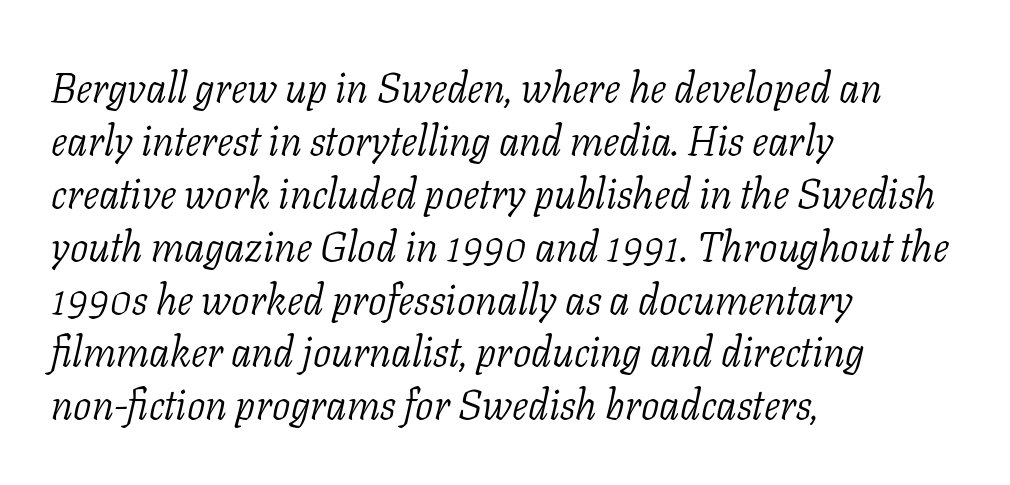
Q: Is the text bold? A: No.
Q: Is the text italic (slanted)? A: Yes, it leans right by about 11 degrees.
Q: Is the typeface a serif or a sans-serif typeface? A: Serif.
Q: Is the text underlined? A: No.
Q: How is the paragraph aligned? A: Left-aligned.
Q: Is the spacing between letters normal or unusually wide? A: Normal.
Q: Is the spacing between lines tight, normal or loose? A: Normal.
Q: Width (condensed, normal, or wide)? A: Normal.
Q: Stroke contrast? A: Low.
Q: x-height? A: Medium.
Q: Monospaced? A: No.
